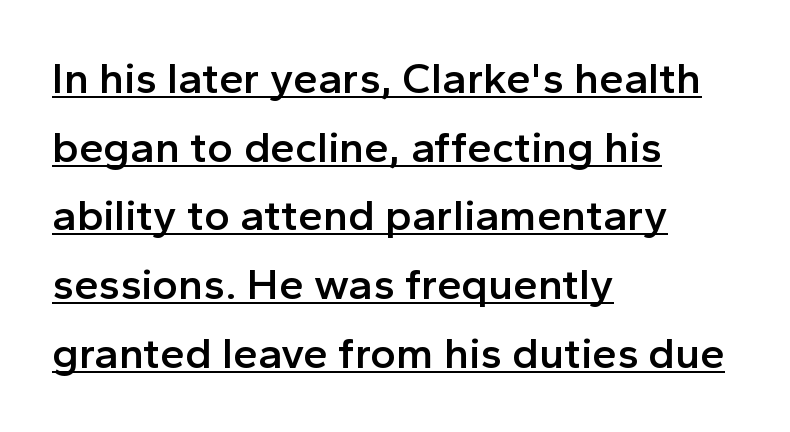
Successive baselines arrive at the customary interval. Think of a printed novel: that variable character pitch is what you see here. Is this a sans? Yes — the strokes have no serifs. Layout note: lines flush left.
